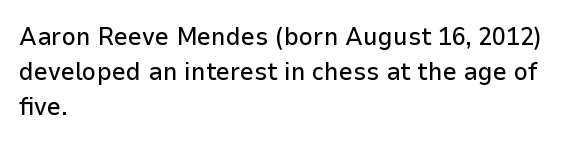
{"italic": "no", "underline": "no", "align": "left", "line_spacing": "normal", "line_spacing_ratio": 1.41, "letter_spacing": "normal", "letter_spacing_em": 0.0, "glyph_px": 25}
